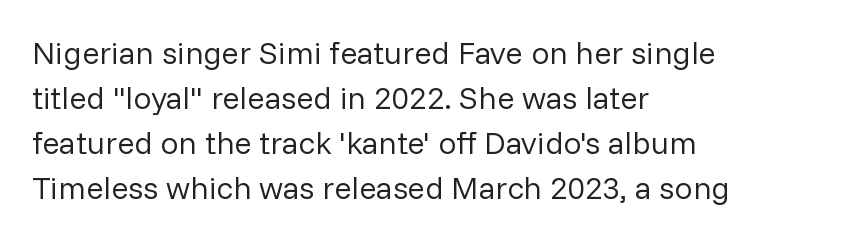
Letters have the restrained weight of plain body copy at most. The passage shown is typed in a proportional face where columns would drift. Line spacing here is normal. Short note: letters normally spaced. Underlining? Definitely not there.
